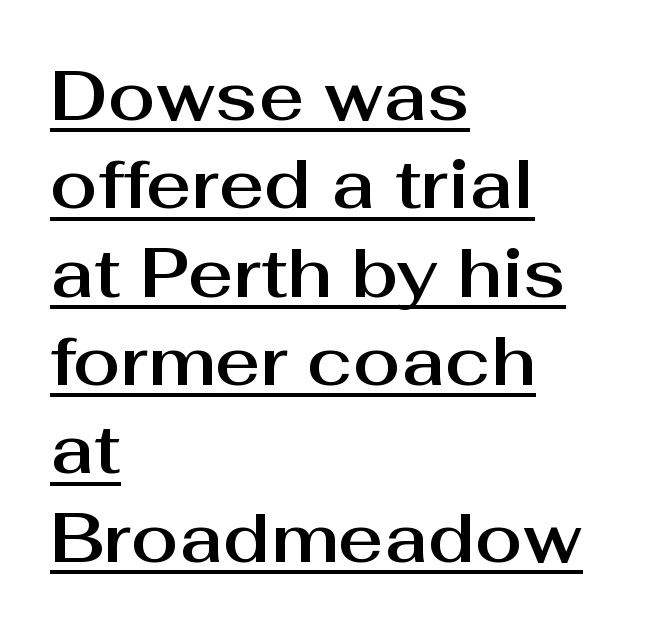
The image shows 69 px sans-serif type, upright; set left-aligned, normal line spacing (1.28x), normal letter spacing, underlined; medium stroke contrast and a medium x-height.
